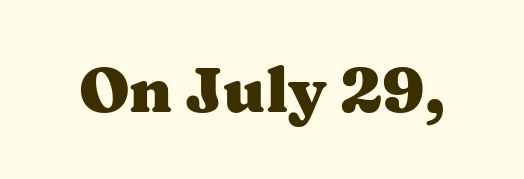
Q: Is the text bold? A: Yes.
Q: Is the text italic (slanted)? A: No, it is upright.
Q: Is the typeface a serif or a sans-serif typeface? A: Serif.
Q: Is the text underlined? A: No.
Q: Is the spacing between letters normal or unusually wide? A: Normal.
Q: Width (condensed, normal, or wide)? A: Wide.
Q: Stroke contrast? A: Medium.
Q: x-height? A: Medium.
Q: Monospaced? A: No.
